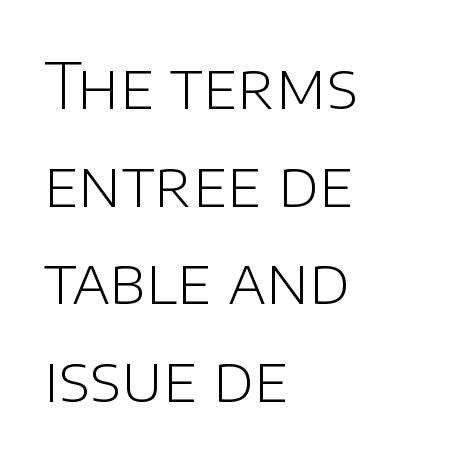
{"serif": "no", "italic": "no", "bold": "no", "weight": "light", "width": "normal", "stroke_contrast": "low", "x_height": "large", "monospaced": "no", "underline": "no", "align": "left", "line_spacing": "normal", "line_spacing_ratio": 1.55, "letter_spacing": "normal", "letter_spacing_em": 0.0, "glyph_px": 63}
